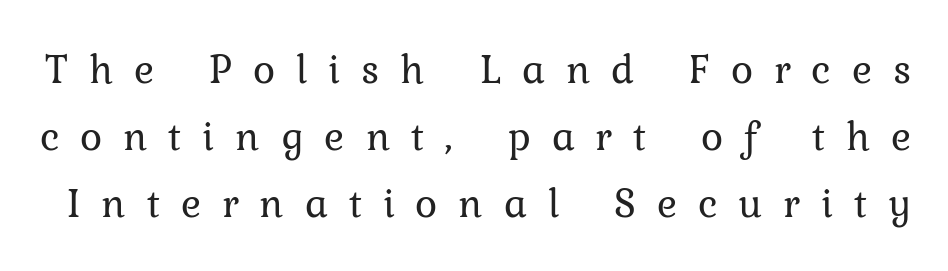
Q: Is the text bold? A: No.
Q: Is the text italic (slanted)? A: No, it is upright.
Q: Is the typeface a serif or a sans-serif typeface? A: Serif.
Q: Is the text underlined? A: No.
Q: Is the spacing between letters normal or unusually wide? A: Unusually wide.
Q: Is the spacing between lines tight, normal or loose? A: Normal.
Q: Width (condensed, normal, or wide)? A: Normal.
Q: Stroke contrast? A: Low.
Q: x-height? A: Medium.
Q: Monospaced? A: No.
